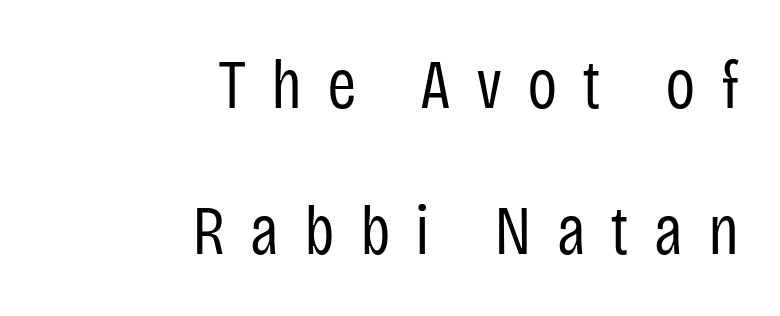
Q: Is the text bold? A: No.
Q: Is the text italic (slanted)? A: No, it is upright.
Q: Is the typeface a serif or a sans-serif typeface? A: Sans-serif.
Q: Is the text underlined? A: No.
Q: How is the paragraph aligned? A: Right-aligned.
Q: Is the spacing between letters normal or unusually wide? A: Unusually wide.
Q: Is the spacing between lines tight, normal or loose? A: Loose.
Q: Width (condensed, normal, or wide)? A: Condensed.
Q: Stroke contrast? A: Low.
Q: x-height? A: Large.
Q: Monospaced? A: No.
